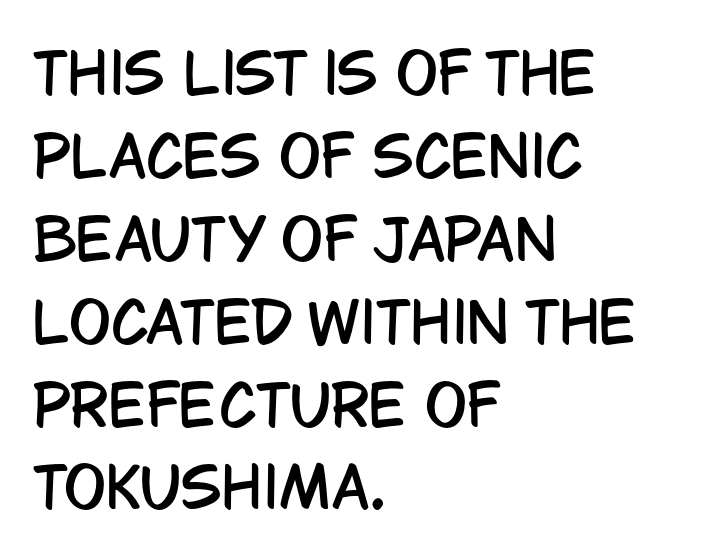
{"serif": "no", "italic": "no", "width": "condensed", "stroke_contrast": "low", "x_height": "large", "monospaced": "no", "underline": "no", "align": "left", "line_spacing": "normal", "line_spacing_ratio": 1.48, "letter_spacing": "normal", "letter_spacing_em": 0.0, "glyph_px": 56}
